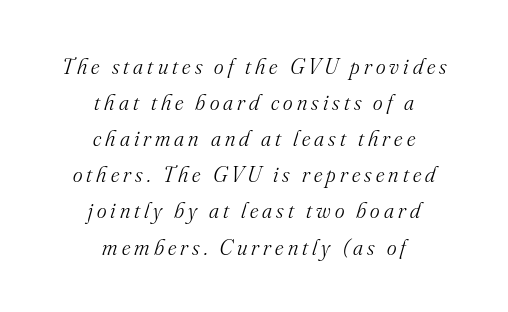
Q: Is the text bold? A: No.
Q: Is the text italic (slanted)? A: Yes, it leans right by about 16 degrees.
Q: Is the text underlined? A: No.
Q: How is the paragraph aligned? A: Centered.
Q: Is the spacing between lines tight, normal or loose? A: Normal.
